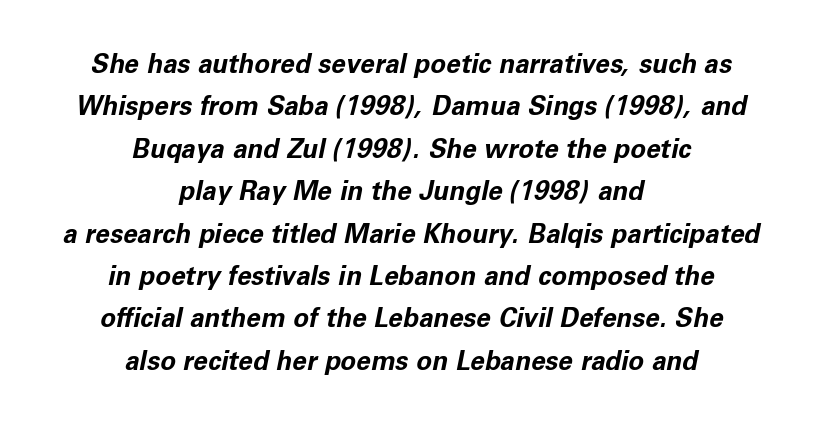
The image shows 26 px bold type, italic (leaning right); set centered, normal line spacing (1.63x), normal letter spacing, not underlined.
